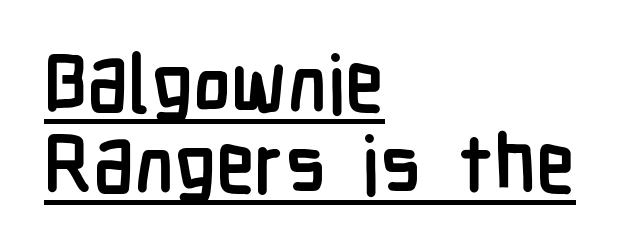
This is roman type, the default non-slanted kind. Line beginnings align vertically; line endings do not. Glyph-to-glyph distance matches everyday printed text. The passage shown is typed in a proportional face where columns would drift. Note: no serifs on the glyphs. The line-height multiplier appears low, near solid setting.
